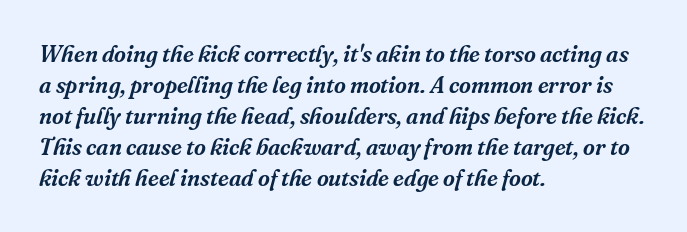
Q: Is the text italic (slanted)? A: Yes, it leans right by about 16 degrees.
Q: Is the text underlined? A: No.
Q: How is the paragraph aligned? A: Left-aligned.
Q: Is the spacing between letters normal or unusually wide? A: Normal.
Q: Is the spacing between lines tight, normal or loose? A: Normal.
